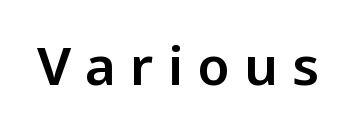
Q: Is the text italic (slanted)? A: No, it is upright.
Q: Is the typeface a serif or a sans-serif typeface? A: Sans-serif.
Q: Is the text underlined? A: No.
Q: Is the spacing between letters normal or unusually wide? A: Unusually wide.
Q: Width (condensed, normal, or wide)? A: Normal.
Q: Stroke contrast? A: Low.
Q: x-height? A: Medium.
Q: Monospaced? A: No.
